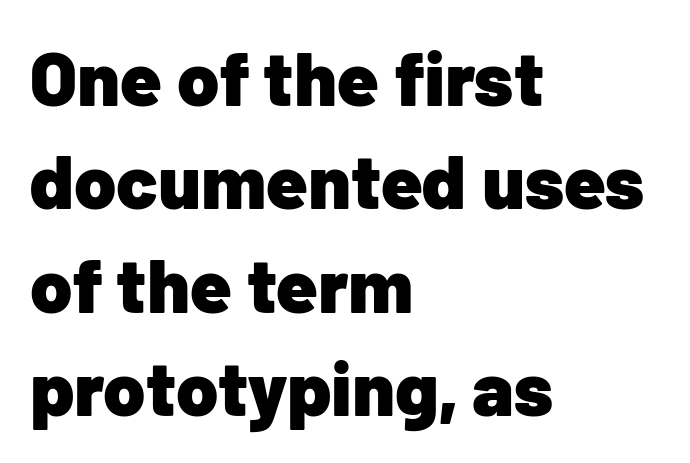
{"serif": "no", "italic": "no", "bold": "yes", "weight": "heavy", "width": "normal", "stroke_contrast": "low", "x_height": "medium", "monospaced": "no", "underline": "no", "align": "left", "line_spacing": "normal", "line_spacing_ratio": 1.36, "letter_spacing": "normal", "letter_spacing_em": 0.0, "glyph_px": 76}
